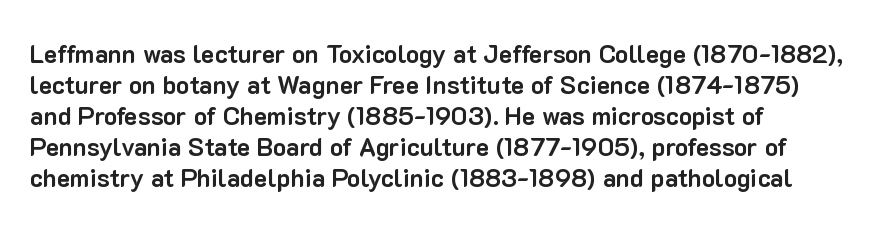
{"italic": "no", "bold": "yes", "underline": "no", "align": "left", "line_spacing_ratio": 1.24, "letter_spacing": "normal", "letter_spacing_em": 0.0, "glyph_px": 25}
